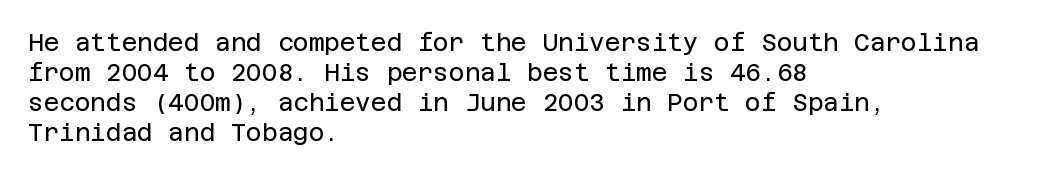
Q: Is the text bold? A: No.
Q: Is the text italic (slanted)? A: No, it is upright.
Q: Is the text underlined? A: No.
Q: How is the paragraph aligned? A: Left-aligned.
Q: Is the spacing between letters normal or unusually wide? A: Normal.
Q: Is the spacing between lines tight, normal or loose? A: Normal.
